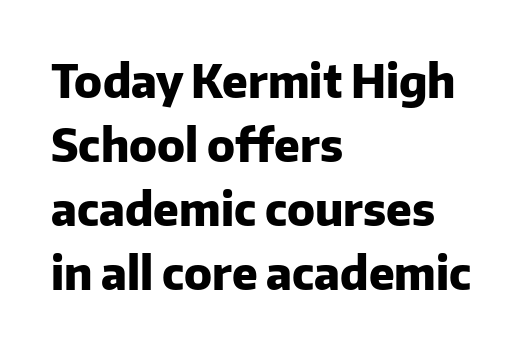
The image shows 45 px heavy sans-serif type, upright; set left-aligned, normal line spacing (1.42x), normal letter spacing, not underlined; low stroke contrast and a medium x-height.
